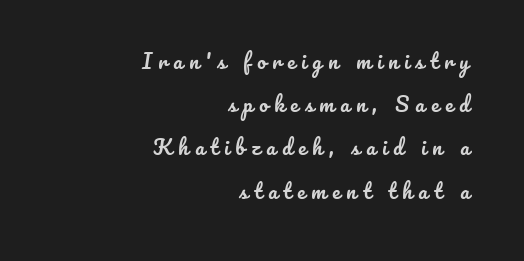
The strip under each line holds only bare page. Glyph-to-glyph distance is far greater than everyday printed text. These lines stand farther apart than default settings would place them. This sample is right-justified, so line beginnings fall wherever the words allow.
